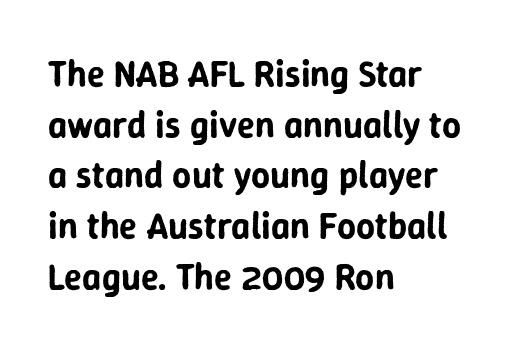
The image shows 37 px sans-serif type, upright; set left-aligned, normal line spacing (1.37x), normal letter spacing, not underlined; low stroke contrast and a medium x-height.
